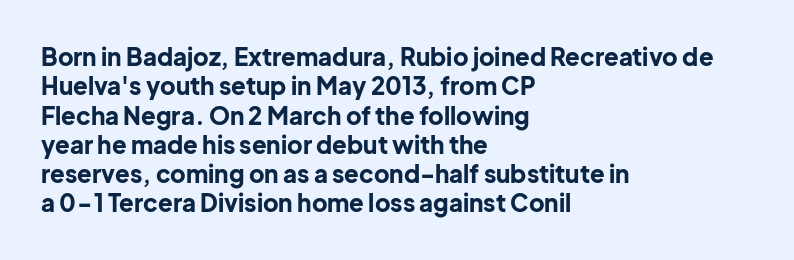
{"italic": "no", "bold": "yes", "underline": "no", "align": "left", "line_spacing_ratio": 1.22, "letter_spacing": "normal", "letter_spacing_em": 0.0, "glyph_px": 24}
